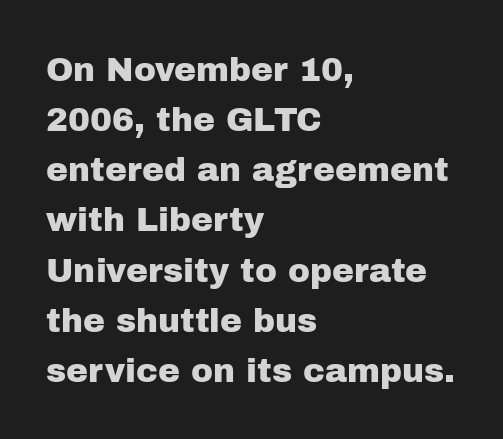
{"serif": "no", "italic": "no", "width": "normal", "stroke_contrast": "low", "x_height": "medium", "monospaced": "no", "underline": "no", "align": "left", "line_spacing": "normal", "line_spacing_ratio": 1.52, "letter_spacing": "normal", "letter_spacing_em": 0.0, "glyph_px": 33}
